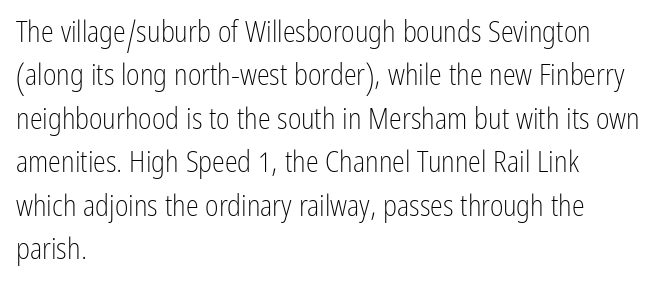
{"serif": "no", "italic": "no", "bold": "no", "weight": "light", "width": "condensed", "stroke_contrast": "low", "x_height": "medium", "monospaced": "no", "underline": "no", "align": "left", "line_spacing": "normal", "line_spacing_ratio": 1.5, "letter_spacing": "normal", "letter_spacing_em": 0.0, "glyph_px": 29}
